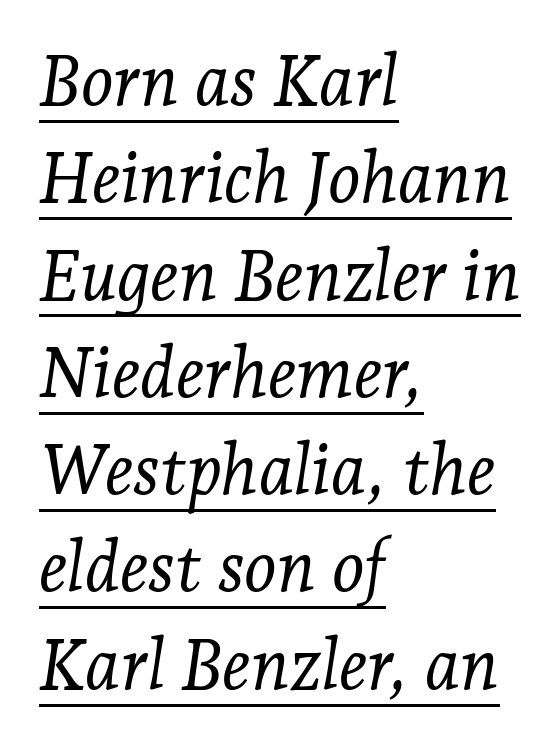
The letters advance in unequal steps, a hallmark of proportional type. The cut favours lightness, reaching ordinary text weight at its darkest. Is there much room between lines? A standard amount, neither cramped nor airy. Each line starts at the same left margin while the right side varies. I'd call this a serif setting — the letters wear small feet.
